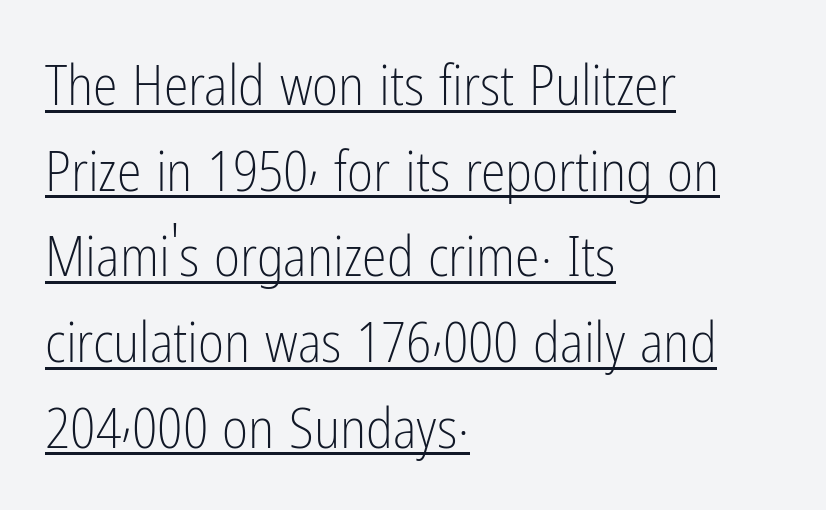
Q: Is the text bold? A: No.
Q: Is the text italic (slanted)? A: No, it is upright.
Q: Is the typeface a serif or a sans-serif typeface? A: Sans-serif.
Q: Is the text underlined? A: Yes.
Q: How is the paragraph aligned? A: Left-aligned.
Q: Is the spacing between letters normal or unusually wide? A: Normal.
Q: Is the spacing between lines tight, normal or loose? A: Normal.
Q: Width (condensed, normal, or wide)? A: Condensed.
Q: Stroke contrast? A: Low.
Q: x-height? A: Medium.
Q: Monospaced? A: No.
